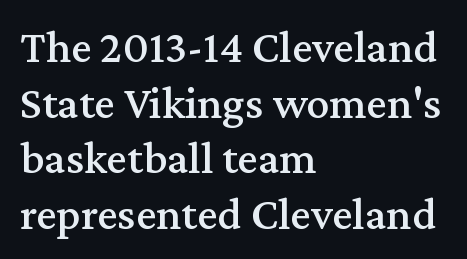
{"serif": "yes", "italic": "no", "width": "normal", "stroke_contrast": "medium", "x_height": "medium", "monospaced": "no", "underline": "no", "align": "left", "line_spacing_ratio": 1.21, "letter_spacing": "normal", "letter_spacing_em": 0.0, "glyph_px": 46}
